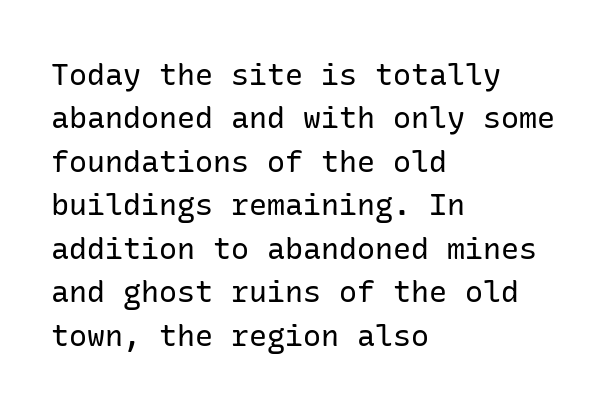
The image shows 30 px regular-weight sans-serif type, upright; set left-aligned, normal line spacing (1.45x), normal letter spacing, not underlined; low stroke contrast and a medium x-height.
